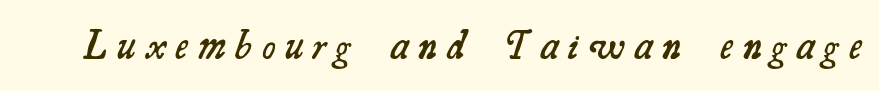
The image shows 40 px semibold serif type; set unusually wide letter spacing (+0.26 em), not underlined; medium stroke contrast and a small x-height.
